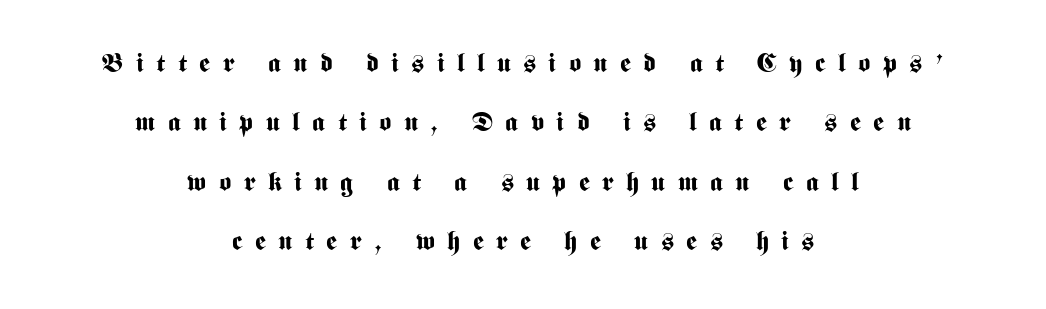
Q: Is the text bold? A: Yes.
Q: Is the text italic (slanted)? A: No, it is upright.
Q: Is the text underlined? A: No.
Q: How is the paragraph aligned? A: Centered.
Q: Is the spacing between letters normal or unusually wide? A: Unusually wide.
Q: Is the spacing between lines tight, normal or loose? A: Loose.
